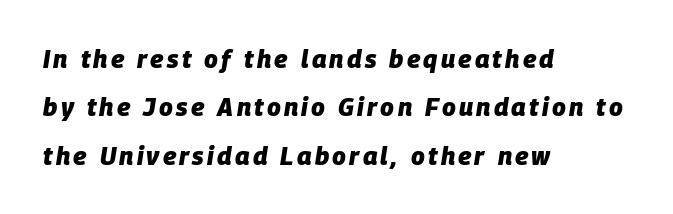
Honestly, there is no underline to notice here at all. Students, observe: this is what heavily led, spacious text looks like. Notice how the passage keeps a crisp vertical edge on the left only. The axis of the letterforms is tilted away from vertical.
